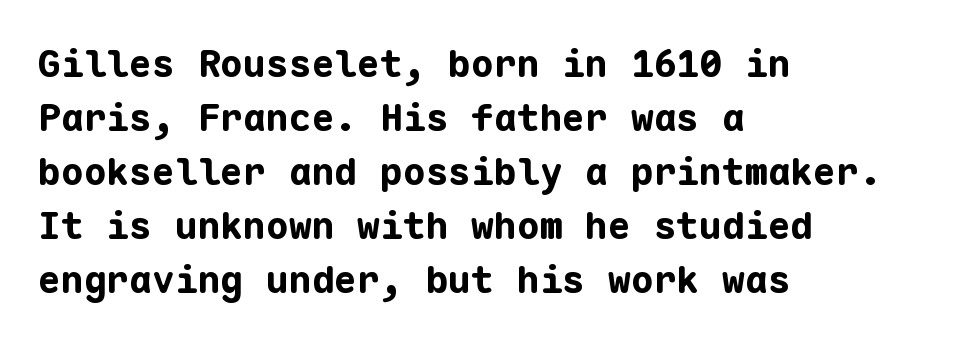
Q: Is the text bold? A: Yes.
Q: Is the text italic (slanted)? A: No, it is upright.
Q: Is the typeface a serif or a sans-serif typeface? A: Sans-serif.
Q: Is the text underlined? A: No.
Q: How is the paragraph aligned? A: Left-aligned.
Q: Is the spacing between letters normal or unusually wide? A: Normal.
Q: Is the spacing between lines tight, normal or loose? A: Normal.
Q: Width (condensed, normal, or wide)? A: Normal.
Q: Stroke contrast? A: Low.
Q: x-height? A: Medium.
Q: Monospaced? A: Yes.
